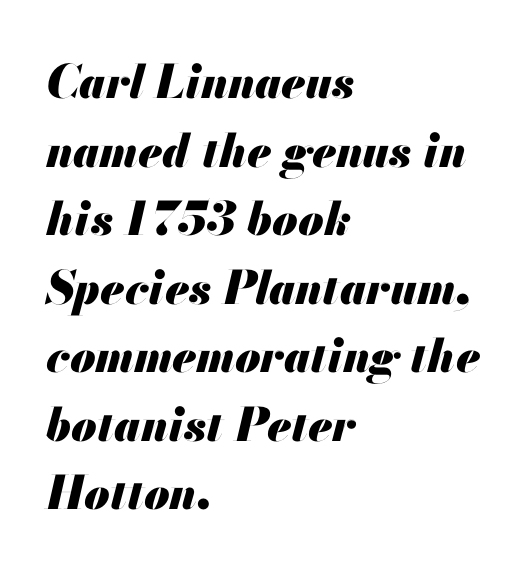
{"italic": "yes", "lean": "right", "slant_degrees": 13, "bold": "yes", "weight": "heavy", "width": "normal", "stroke_contrast": "medium", "x_height": "small", "monospaced": "no", "underline": "no", "align": "left", "line_spacing": "normal", "line_spacing_ratio": 1.49, "letter_spacing": "normal", "letter_spacing_em": 0.0, "glyph_px": 46}
